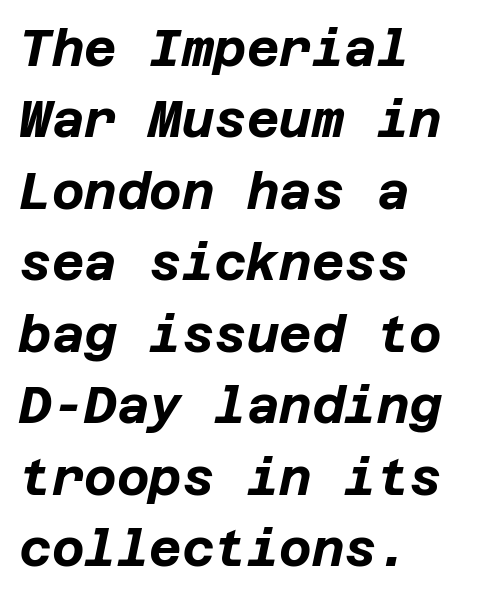
{"italic": "yes", "lean": "right", "slant_degrees": 12, "bold": "yes", "weight": "bold", "width": "normal", "stroke_contrast": "low", "x_height": "large", "underline": "no", "align": "left", "line_spacing": "normal", "line_spacing_ratio": 1.43, "letter_spacing": "normal", "letter_spacing_em": 0.0, "glyph_px": 50}
